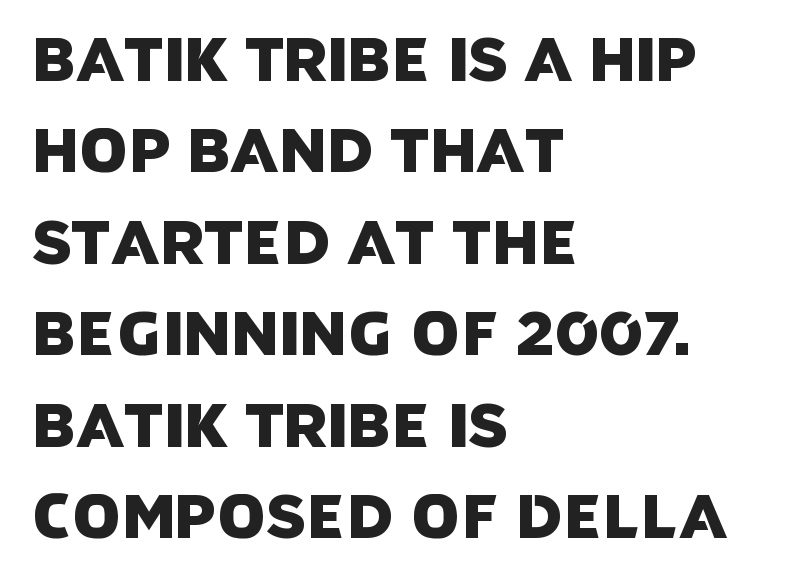
The image shows 61 px sans-serif type; set left-aligned, normal line spacing (1.5x), normal letter spacing, not underlined; low stroke contrast and a large x-height.
